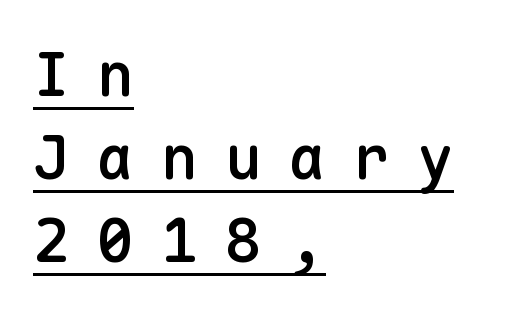
{"serif": "no", "italic": "no", "bold": "semi", "weight": "semibold", "width": "normal", "stroke_contrast": "low", "x_height": "medium", "monospaced": "yes", "underline": "yes", "align": "left", "line_spacing": "normal", "line_spacing_ratio": 1.36, "letter_spacing": "wide", "letter_spacing_em": 0.45, "glyph_px": 61}
